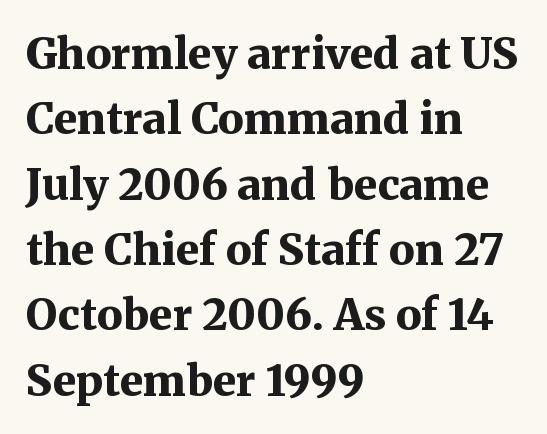
Q: Is the text bold? A: Yes.
Q: Is the text italic (slanted)? A: No, it is upright.
Q: Is the typeface a serif or a sans-serif typeface? A: Serif.
Q: Is the text underlined? A: No.
Q: How is the paragraph aligned? A: Left-aligned.
Q: Is the spacing between letters normal or unusually wide? A: Normal.
Q: Is the spacing between lines tight, normal or loose? A: Normal.
Q: Width (condensed, normal, or wide)? A: Normal.
Q: Stroke contrast? A: Medium.
Q: x-height? A: Medium.
Q: Monospaced? A: No.
